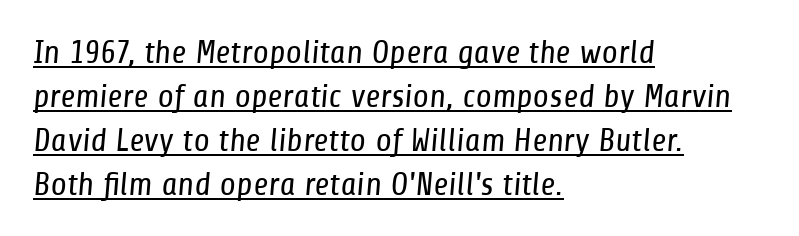
The image shows 33 px regular-weight, condensed sans-serif type; set left-aligned, normal line spacing (1.33x), normal letter spacing, underlined; low stroke contrast and a medium x-height.
